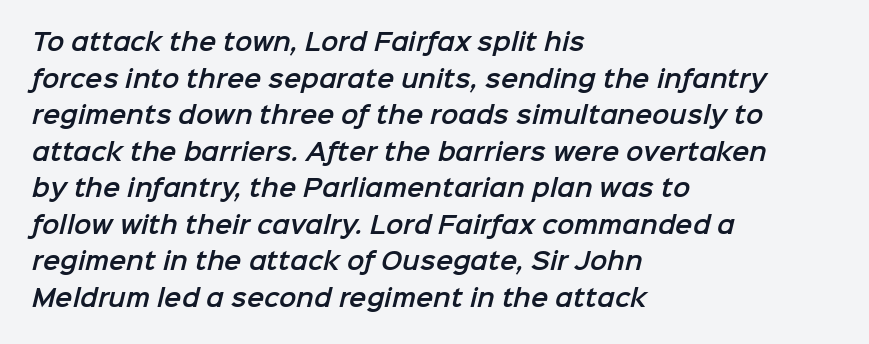
The image shows 23 px text type; set left-aligned, normal line spacing (1.59x), normal letter spacing, not underlined.
